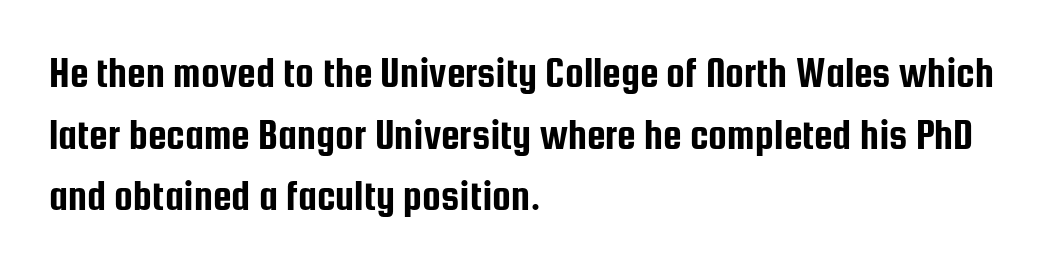
Beneath every word, the page is bare. The lines in this sample share a left origin and differ only in where they stop. Think of a printed novel: that variable character pitch is what you see here. The rendering keeps characters at their native spacing. Is there much room between lines? A standard amount, neither cramped nor airy. Typographically, this falls in the sans-serif category.
